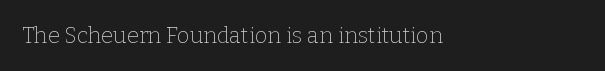
Q: Is the text bold? A: No.
Q: Is the text italic (slanted)? A: No, it is upright.
Q: Is the text underlined? A: No.
Q: How is the paragraph aligned? A: Left-aligned.
Q: Is the spacing between letters normal or unusually wide? A: Normal.
